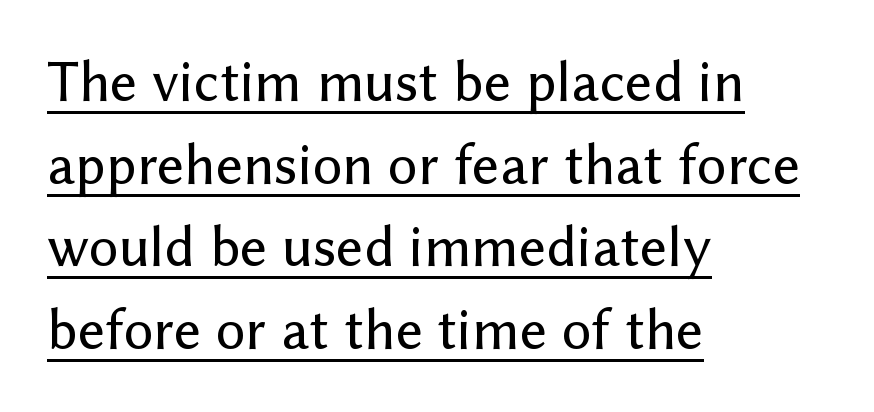
{"serif": "no", "italic": "no", "width": "normal", "stroke_contrast": "low", "x_height": "medium", "monospaced": "no", "underline": "yes", "align": "left", "line_spacing": "normal", "line_spacing_ratio": 1.4, "letter_spacing": "normal", "letter_spacing_em": 0.0, "glyph_px": 59}
